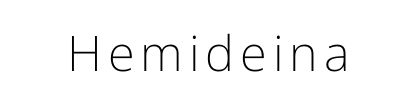
{"serif": "no", "italic": "no", "bold": "no", "weight": "light", "width": "normal", "stroke_contrast": "low", "x_height": "medium", "monospaced": "no", "underline": "no", "align": "center", "glyph_px": 49}
